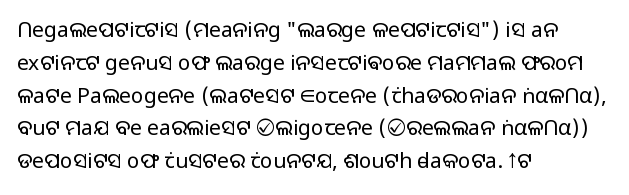
Q: Is the text bold? A: No.
Q: Is the text italic (slanted)? A: No, it is upright.
Q: Is the text underlined? A: No.
Q: How is the paragraph aligned? A: Left-aligned.
Q: Is the spacing between letters normal or unusually wide? A: Normal.
Q: Is the spacing between lines tight, normal or loose? A: Normal.
